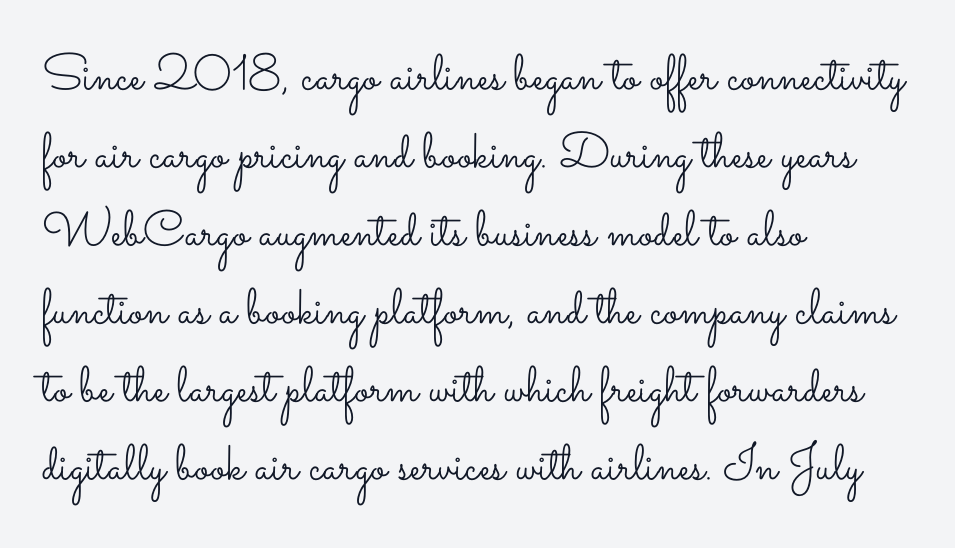
{"bold": "no", "weight": "light", "width": "wide", "stroke_contrast": "low", "x_height": "small", "monospaced": "no", "underline": "no", "align": "left", "line_spacing": "normal", "line_spacing_ratio": 1.56, "letter_spacing": "normal", "letter_spacing_em": 0.0, "glyph_px": 50}
